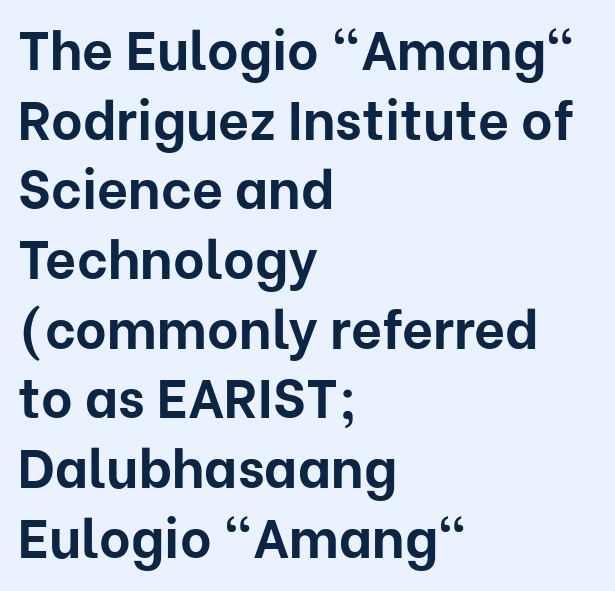
{"serif": "no", "italic": "no", "bold": "yes", "weight": "bold", "width": "normal", "stroke_contrast": "low", "x_height": "medium", "monospaced": "no", "underline": "no", "align": "left", "line_spacing": "normal", "line_spacing_ratio": 1.29, "letter_spacing": "normal", "letter_spacing_em": 0.0, "glyph_px": 54}
